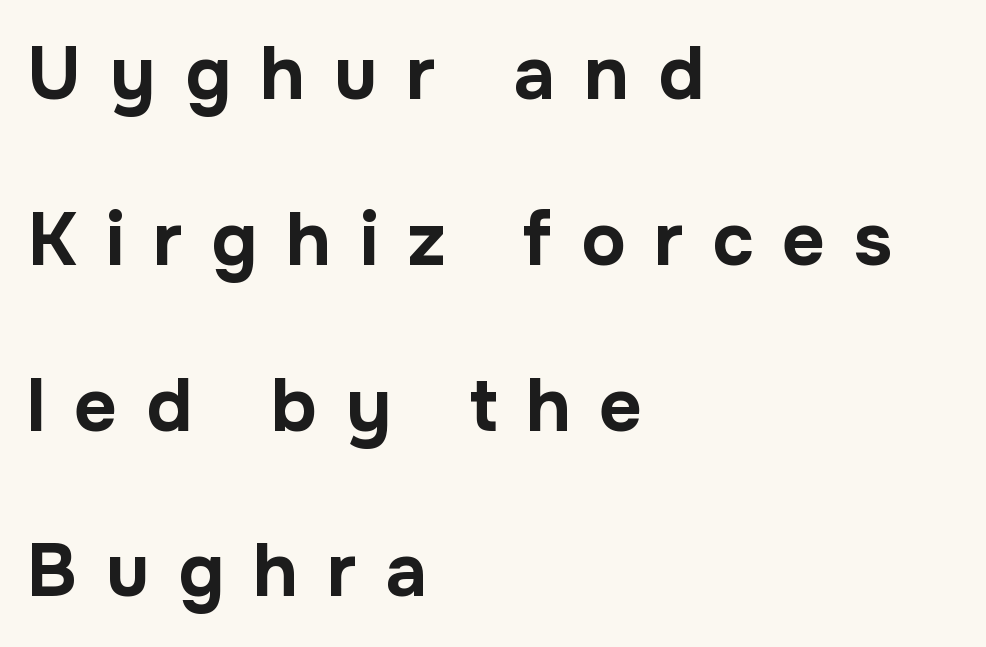
The image shows 74 px bold sans-serif type, upright; set left-aligned, loose line spacing (2.24x), unusually wide letter spacing (+0.39 em), not underlined; low stroke contrast and a medium x-height.
